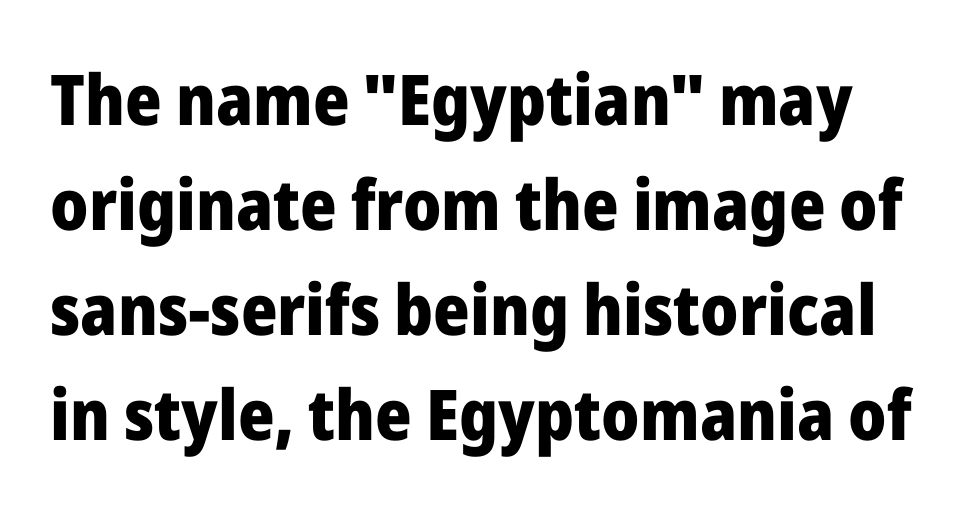
Heavy, bold letterforms. Do the characters align in a grid? No, the font is proportional. Italic? Not at all — the glyphs are vertical. Type without underlining. Vertical spacing — default. I'd call this a sans setting — the letters go barefoot.
